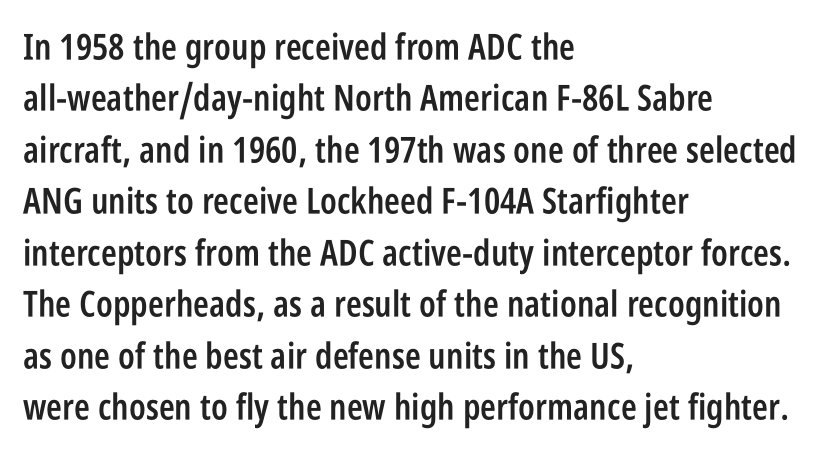
Q: Is the text bold? A: Semi-bold.
Q: Is the text italic (slanted)? A: No, it is upright.
Q: Is the typeface a serif or a sans-serif typeface? A: Sans-serif.
Q: Is the text underlined? A: No.
Q: How is the paragraph aligned? A: Left-aligned.
Q: Is the spacing between letters normal or unusually wide? A: Normal.
Q: Is the spacing between lines tight, normal or loose? A: Normal.
Q: Width (condensed, normal, or wide)? A: Condensed.
Q: Stroke contrast? A: Low.
Q: x-height? A: Large.
Q: Monospaced? A: No.
